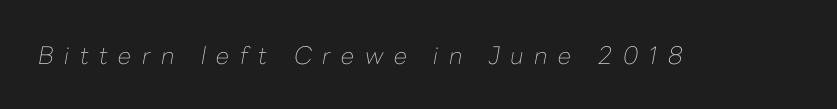
Q: Is the text bold? A: No.
Q: Is the text italic (slanted)? A: Yes, it leans right by about 10 degrees.
Q: Is the text underlined? A: No.
Q: Is the spacing between letters normal or unusually wide? A: Unusually wide.
